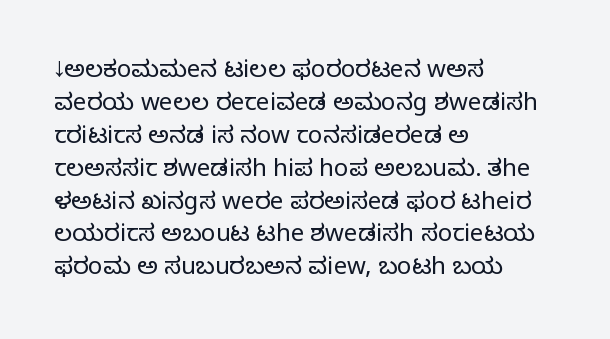
Q: Is the text bold? A: No.
Q: Is the text italic (slanted)? A: No, it is upright.
Q: Is the text underlined? A: No.
Q: How is the paragraph aligned? A: Left-aligned.
Q: Is the spacing between letters normal or unusually wide? A: Normal.
Q: Is the spacing between lines tight, normal or loose? A: Normal.
